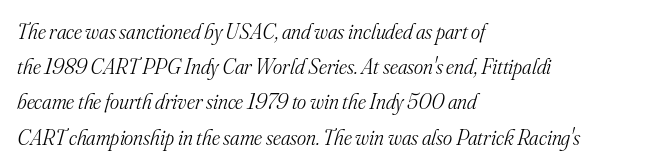
The image shows 22 px text type, italic (leaning right); set left-aligned, normal line spacing (1.6x), normal letter spacing, not underlined.
